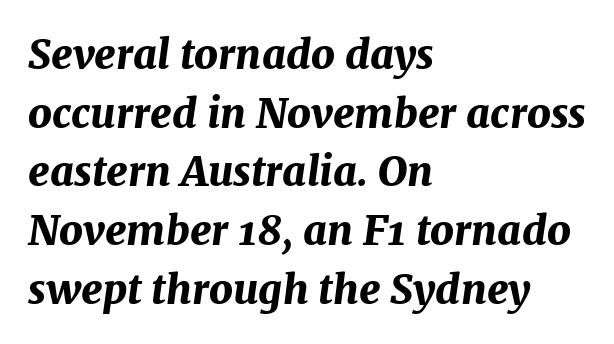
Strokes here are thick enough to call this a true bold. Underlining? Definitely not there. Posture: slanted. Short note: letters normally spaced. Note the varied advance widths — an 'i' is clearly narrower than an 'm'. This sample is left-justified, so line endings fall wherever the words run out.
